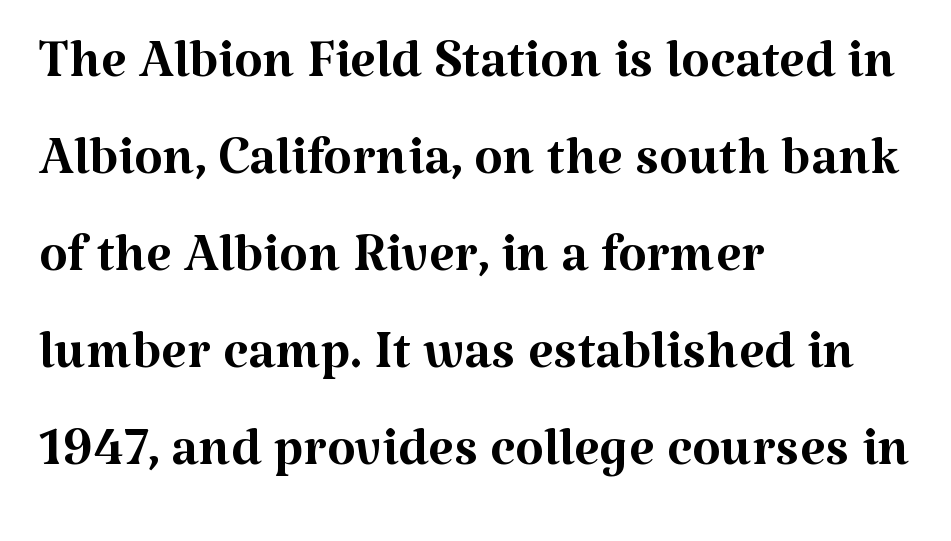
{"serif": "yes", "italic": "no", "bold": "no", "weight": "regular", "width": "normal", "stroke_contrast": "medium", "x_height": "medium", "monospaced": "no", "underline": "no", "align": "left", "line_spacing": "normal", "line_spacing_ratio": 1.31, "letter_spacing": "normal", "letter_spacing_em": 0.0, "glyph_px": 74}
